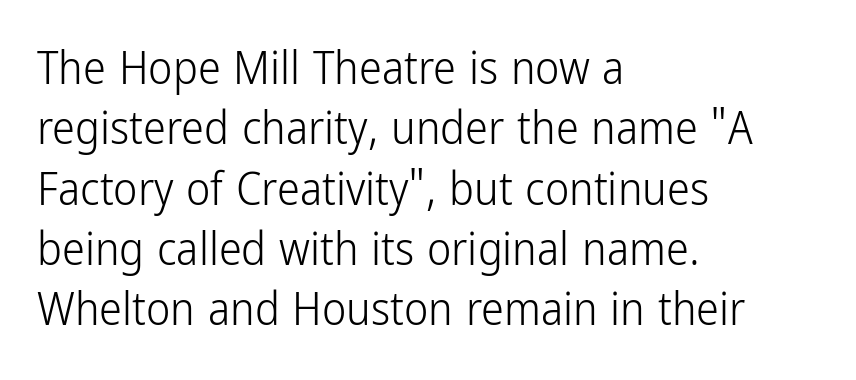
Q: Is the text bold? A: No.
Q: Is the text italic (slanted)? A: No, it is upright.
Q: Is the typeface a serif or a sans-serif typeface? A: Sans-serif.
Q: Is the text underlined? A: No.
Q: How is the paragraph aligned? A: Left-aligned.
Q: Is the spacing between letters normal or unusually wide? A: Normal.
Q: Is the spacing between lines tight, normal or loose? A: Normal.
Q: Width (condensed, normal, or wide)? A: Condensed.
Q: Stroke contrast? A: Low.
Q: x-height? A: Medium.
Q: Monospaced? A: No.
